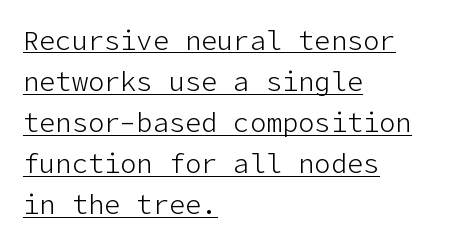
Q: Is the text bold? A: No.
Q: Is the text italic (slanted)? A: No, it is upright.
Q: Is the text underlined? A: Yes.
Q: How is the paragraph aligned? A: Left-aligned.
Q: Is the spacing between letters normal or unusually wide? A: Normal.
Q: Is the spacing between lines tight, normal or loose? A: Normal.
